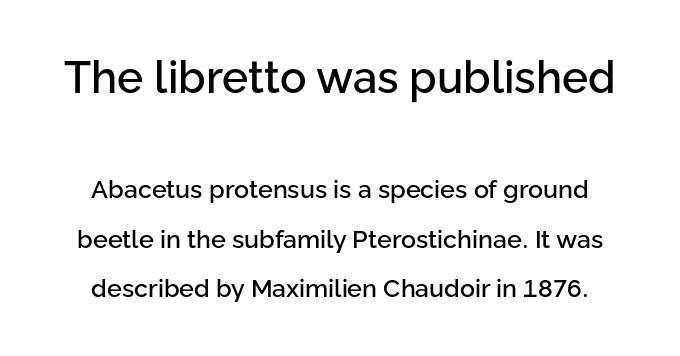
The letters stand straight up with perfectly vertical stems. Letter spacing: default. Loosely led — the rows are spread out. A sans-serif font was chosen for this passage. Check the space under the baseline: it is left empty. Character size in the leading block exceeds that of the trailing block.
